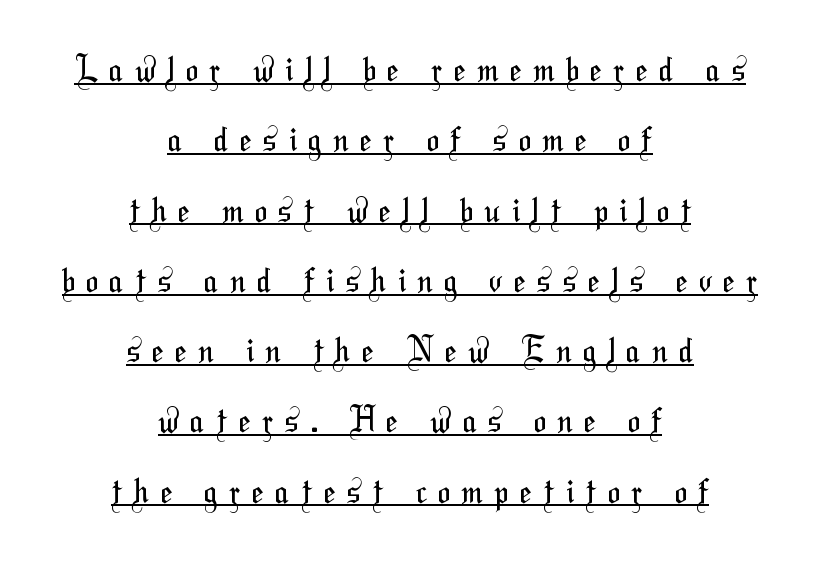
Q: Is the text bold? A: No.
Q: Is the typeface a serif or a sans-serif typeface? A: Sans-serif.
Q: Is the text underlined? A: Yes.
Q: How is the paragraph aligned? A: Centered.
Q: Is the spacing between letters normal or unusually wide? A: Unusually wide.
Q: Is the spacing between lines tight, normal or loose? A: Loose.
Q: Width (condensed, normal, or wide)? A: Condensed.
Q: Stroke contrast? A: Medium.
Q: x-height? A: Medium.
Q: Monospaced? A: No.
